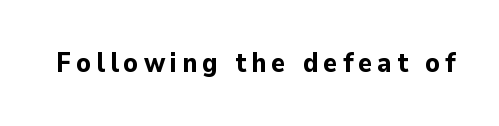
The image shows 27 px bold type, upright; set not underlined.
